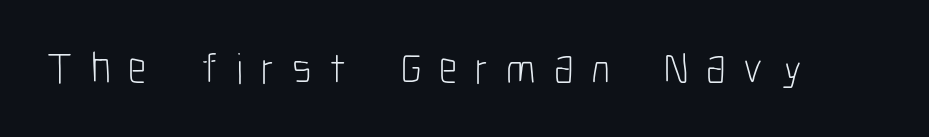
{"serif": "no", "italic": "no", "bold": "no", "weight": "light", "width": "condensed", "stroke_contrast": "low", "x_height": "medium", "monospaced": "no", "underline": "no", "letter_spacing": "wide", "letter_spacing_em": 0.4, "glyph_px": 44}
